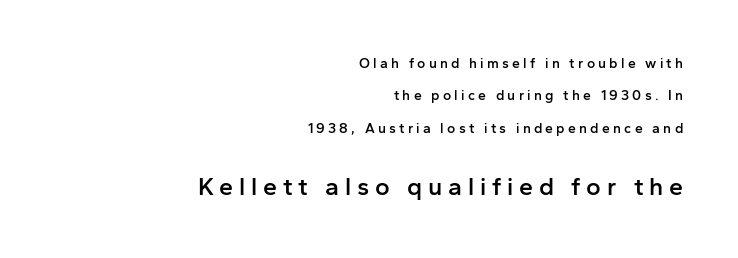
Is the type bold? Partly — it's a semibold, heavier than regular but not fully bold. It's the straight-up-and-down kind of type. Tracking here is generous; glyphs stand well apart from one another. If you drew a ruler down the right edge, every line would touch it. The emphasis by scale lands on block number two, below.
